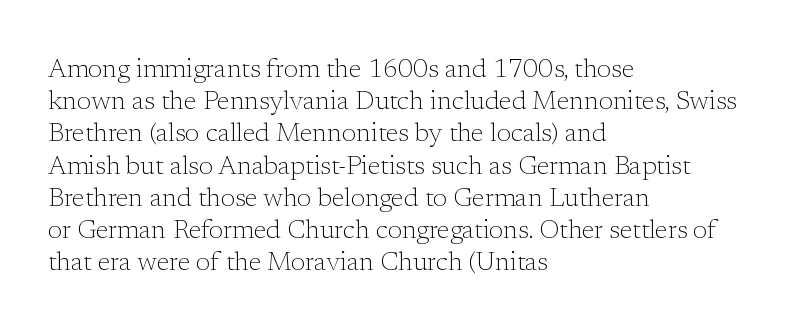
Q: Is the text bold? A: No.
Q: Is the text italic (slanted)? A: No, it is upright.
Q: Is the text underlined? A: No.
Q: How is the paragraph aligned? A: Left-aligned.
Q: Is the spacing between letters normal or unusually wide? A: Normal.
